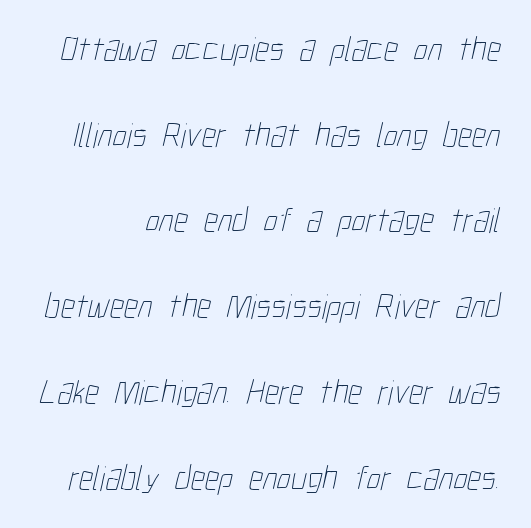
The image shows 35 px thin, condensed type; set loose line spacing (2.45x), normal letter spacing, not underlined; low stroke contrast and a medium x-height.
